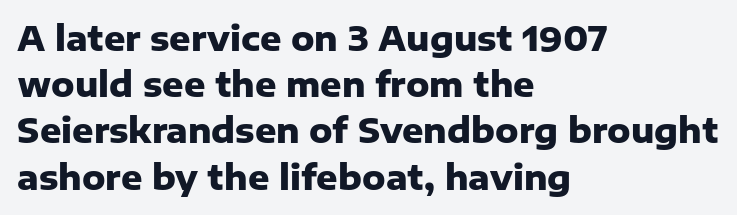
Q: Is the text bold? A: Yes.
Q: Is the text italic (slanted)? A: No, it is upright.
Q: Is the typeface a serif or a sans-serif typeface? A: Sans-serif.
Q: Is the text underlined? A: No.
Q: How is the paragraph aligned? A: Left-aligned.
Q: Is the spacing between letters normal or unusually wide? A: Normal.
Q: Is the spacing between lines tight, normal or loose? A: Normal.
Q: Width (condensed, normal, or wide)? A: Normal.
Q: Stroke contrast? A: Low.
Q: x-height? A: Medium.
Q: Monospaced? A: No.
